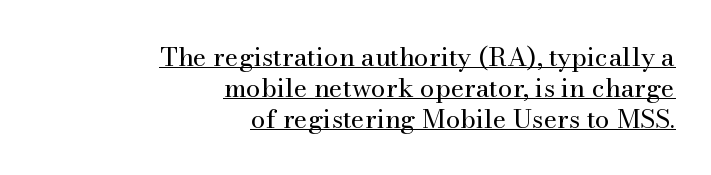
Q: Is the text bold? A: No.
Q: Is the text italic (slanted)? A: No, it is upright.
Q: Is the text underlined? A: Yes.
Q: How is the paragraph aligned? A: Right-aligned.
Q: Is the spacing between letters normal or unusually wide? A: Normal.
